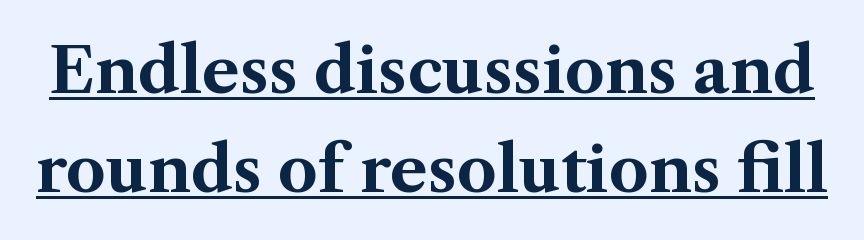
Q: Is the text bold? A: Yes.
Q: Is the text italic (slanted)? A: No, it is upright.
Q: Is the typeface a serif or a sans-serif typeface? A: Serif.
Q: Is the text underlined? A: Yes.
Q: Is the spacing between letters normal or unusually wide? A: Normal.
Q: Is the spacing between lines tight, normal or loose? A: Normal.
Q: Width (condensed, normal, or wide)? A: Normal.
Q: Stroke contrast? A: Medium.
Q: x-height? A: Medium.
Q: Monospaced? A: No.
